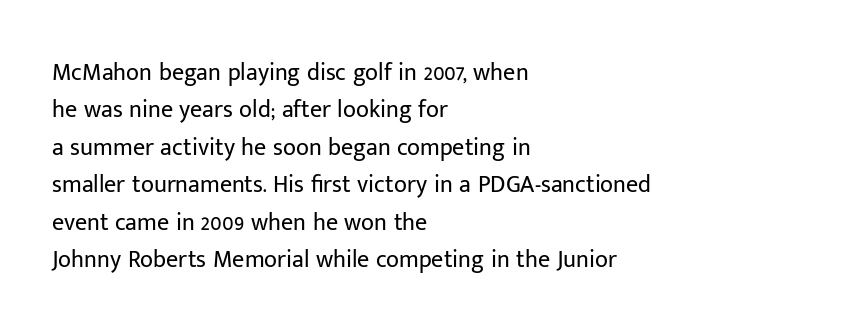
Q: Is the text bold? A: No.
Q: Is the text italic (slanted)? A: No, it is upright.
Q: Is the text underlined? A: No.
Q: How is the paragraph aligned? A: Left-aligned.
Q: Is the spacing between letters normal or unusually wide? A: Normal.
Q: Is the spacing between lines tight, normal or loose? A: Normal.
